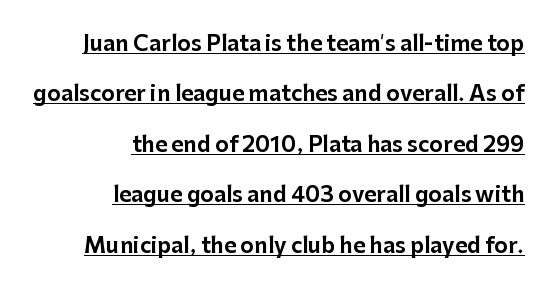
Q: Is the text italic (slanted)? A: No, it is upright.
Q: Is the text underlined? A: Yes.
Q: How is the paragraph aligned? A: Right-aligned.
Q: Is the spacing between letters normal or unusually wide? A: Normal.
Q: Is the spacing between lines tight, normal or loose? A: Loose.
